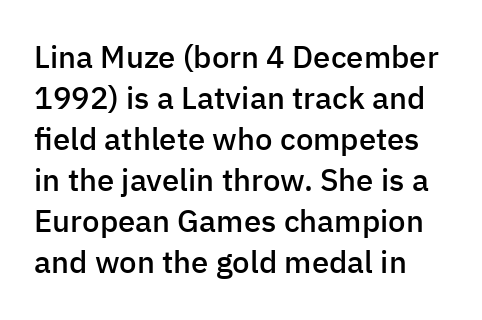
{"serif": "no", "italic": "no", "bold": "semi", "weight": "semibold", "width": "normal", "stroke_contrast": "low", "x_height": "medium", "monospaced": "no", "underline": "no", "line_spacing": "normal", "line_spacing_ratio": 1.32, "letter_spacing": "normal", "letter_spacing_em": 0.0, "glyph_px": 31}
